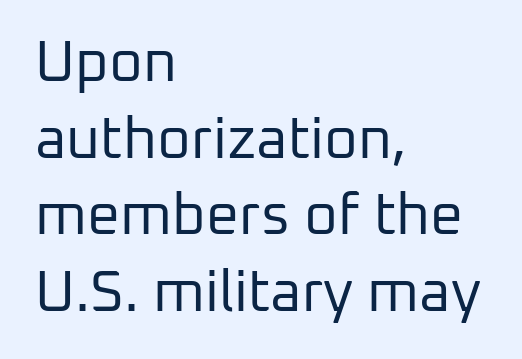
The image shows 58 px regular-weight sans-serif type, upright; set left-aligned, normal line spacing (1.32x), normal letter spacing, not underlined; low stroke contrast and a medium x-height.
